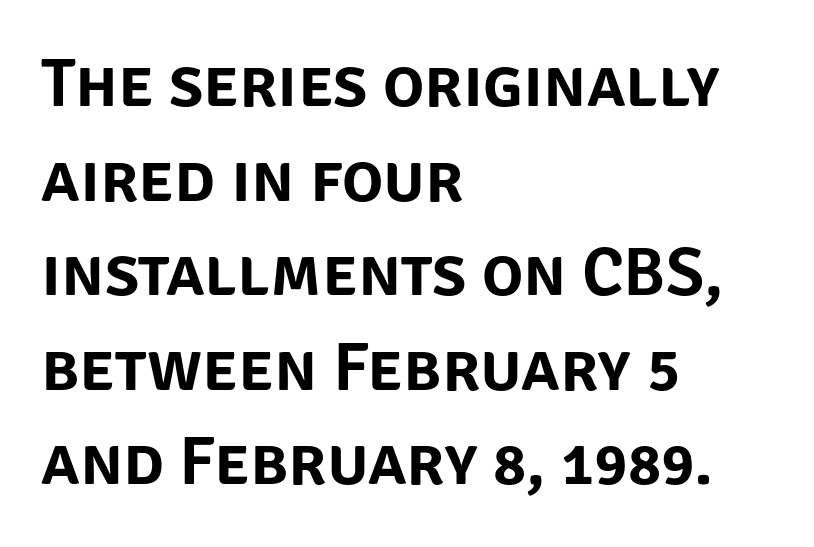
The image shows 69 px sans-serif type, upright; set left-aligned, normal line spacing (1.37x), normal letter spacing, not underlined; low stroke contrast and a large x-height.
